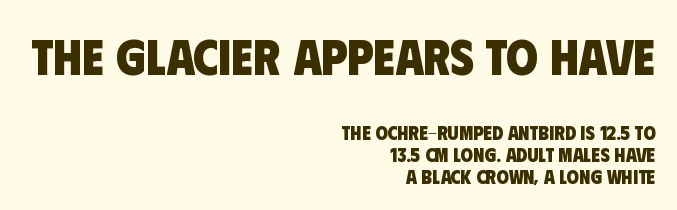
Q: Is the text bold? A: Yes.
Q: Is the typeface a serif or a sans-serif typeface? A: Sans-serif.
Q: Is the text underlined? A: No.
Q: How is the paragraph aligned? A: Right-aligned.
Q: Is the spacing between letters normal or unusually wide? A: Normal.
Q: Is the spacing between lines tight, normal or loose? A: Tight.
Q: Which block of text is set in a larger size, the first (top) or the second (bottom)? A: The first (top) one.
Q: Width (condensed, normal, or wide)? A: Condensed.
Q: Stroke contrast? A: Low.
Q: x-height? A: Large.
Q: Monospaced? A: No.
